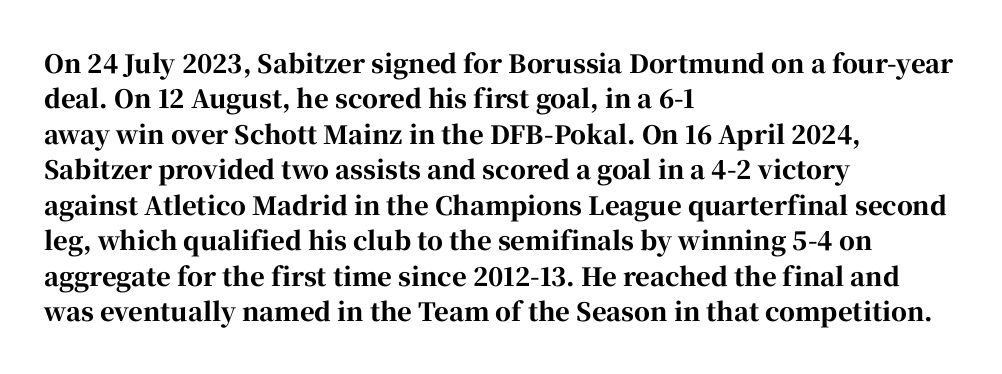
The image shows 25 px bold type, upright; set left-aligned, normal line spacing (1.42x), normal letter spacing, not underlined.
